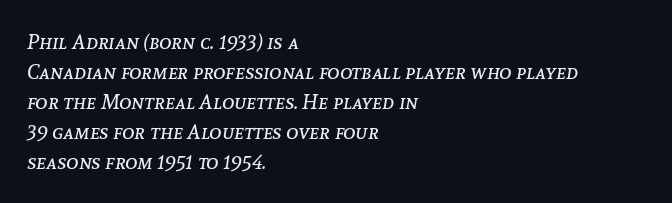
{"italic": "yes", "lean": "right", "slant_degrees": 8, "bold": "no", "underline": "no", "align": "left", "line_spacing": "normal", "line_spacing_ratio": 1.43, "letter_spacing": "normal", "letter_spacing_em": 0.0, "glyph_px": 21}
